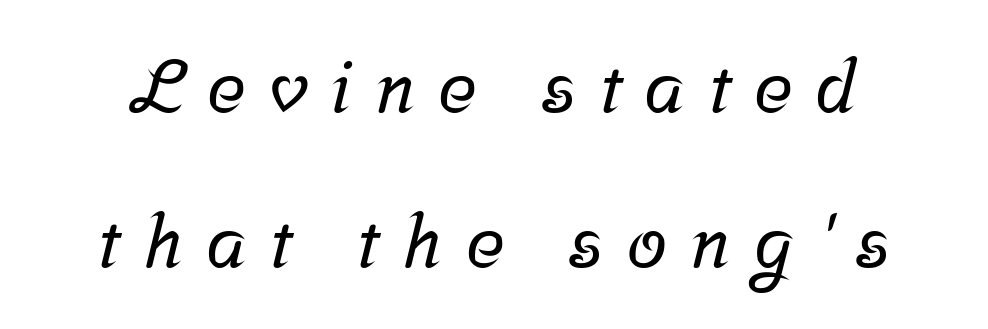
The image shows 73 px text type; set loose line spacing (2.13x), unusually wide letter spacing (+0.32 em), not underlined; low stroke contrast and a medium x-height.
